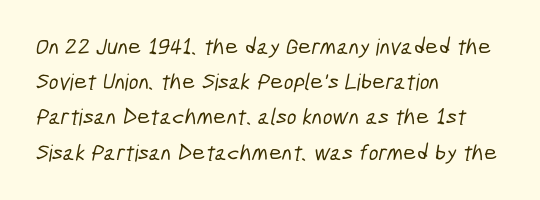
The image shows 23 px text type; set left-aligned, normal line spacing (1.53x), normal letter spacing, not underlined.
